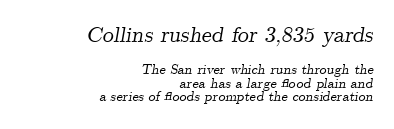
{"italic": "yes", "lean": "right", "slant_degrees": 9, "underline": "no", "align": "right", "line_spacing": "tight", "line_spacing_ratio": 0.97, "letter_spacing": "normal", "letter_spacing_em": 0.0, "larger_block": "first", "size_ratio": 1.57, "glyph_px": 22}
